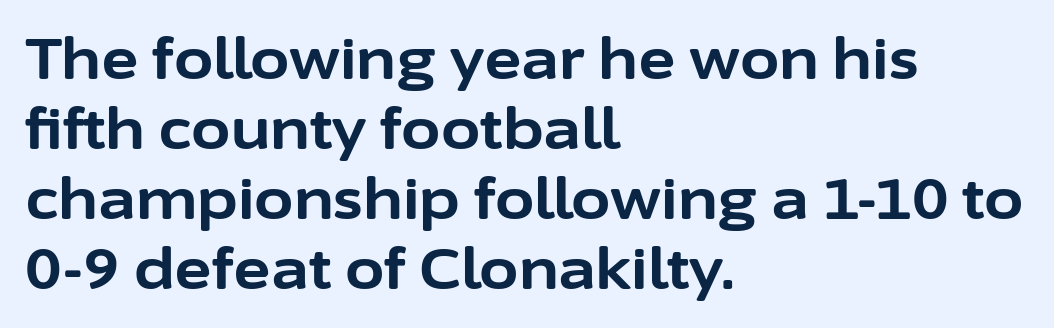
The image shows 57 px bold sans-serif type, upright; set left-aligned, line spacing 1.23x, normal letter spacing, not underlined; low stroke contrast and a medium x-height.
